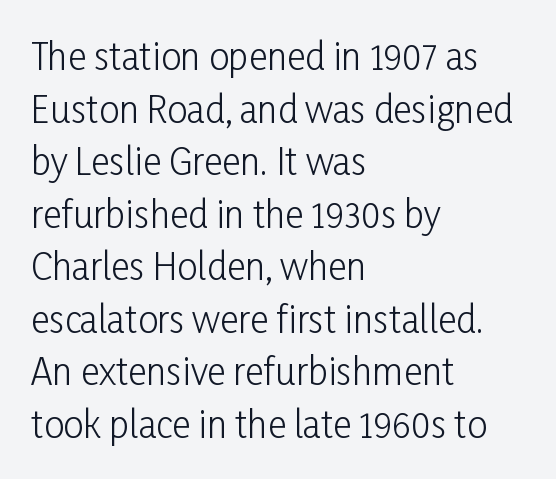
Q: Is the text bold? A: No.
Q: Is the text italic (slanted)? A: No, it is upright.
Q: Is the typeface a serif or a sans-serif typeface? A: Sans-serif.
Q: Is the text underlined? A: No.
Q: How is the paragraph aligned? A: Left-aligned.
Q: Is the spacing between letters normal or unusually wide? A: Normal.
Q: Is the spacing between lines tight, normal or loose? A: Normal.
Q: Width (condensed, normal, or wide)? A: Condensed.
Q: Stroke contrast? A: Low.
Q: x-height? A: Medium.
Q: Monospaced? A: No.
